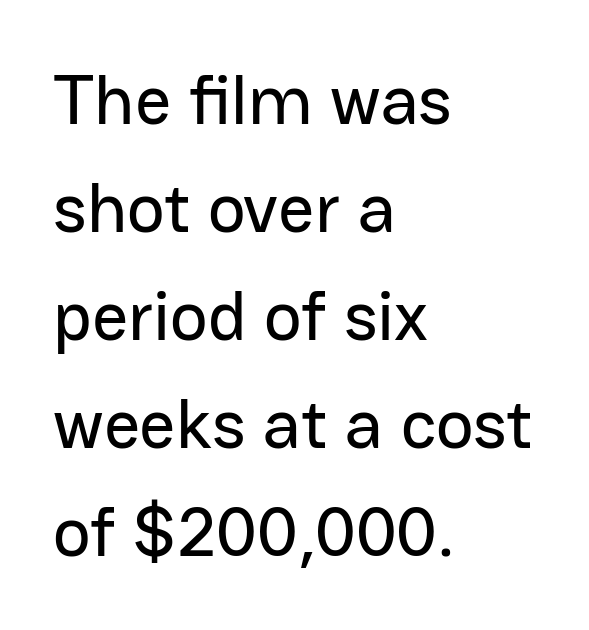
Q: Is the text italic (slanted)? A: No, it is upright.
Q: Is the typeface a serif or a sans-serif typeface? A: Sans-serif.
Q: Is the text underlined? A: No.
Q: How is the paragraph aligned? A: Left-aligned.
Q: Is the spacing between letters normal or unusually wide? A: Normal.
Q: Is the spacing between lines tight, normal or loose? A: Normal.
Q: Width (condensed, normal, or wide)? A: Normal.
Q: Stroke contrast? A: Low.
Q: x-height? A: Medium.
Q: Monospaced? A: No.
